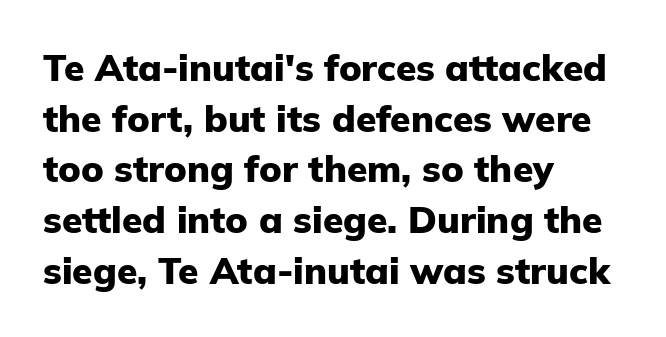
Quick note: interline space is typical. The line texture is even and compact thanks to regular tracking. Notice how the stems are strictly vertical — no italics here. These lines carry a lot of weight — the face is fully bold. Alignment: flush left.
